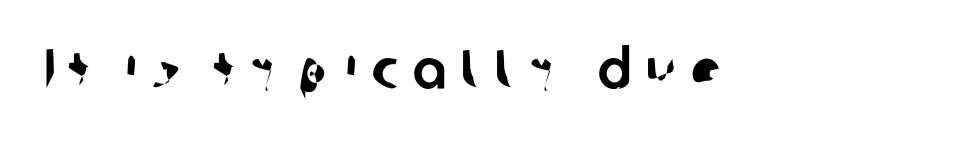
There is plenty of visible air inserted between adjacent glyphs. No feet cap the strokes, marking this as sans-serif type. The passage shown is typed in a proportional face where columns would drift. Check under the words: just untouched page.
